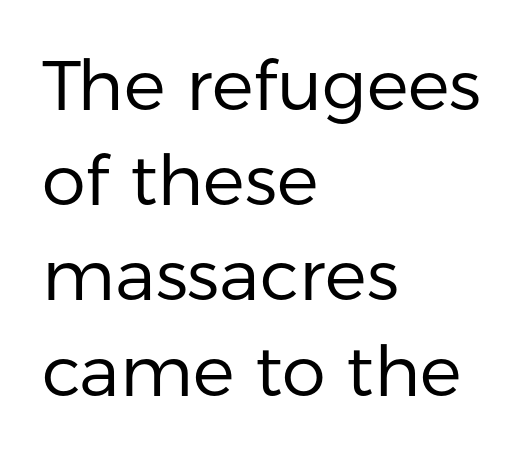
{"serif": "no", "italic": "no", "bold": "no", "weight": "regular", "width": "normal", "stroke_contrast": "low", "x_height": "medium", "monospaced": "no", "underline": "no", "align": "left", "line_spacing": "normal", "line_spacing_ratio": 1.36, "letter_spacing": "normal", "letter_spacing_em": 0.0, "glyph_px": 70}
